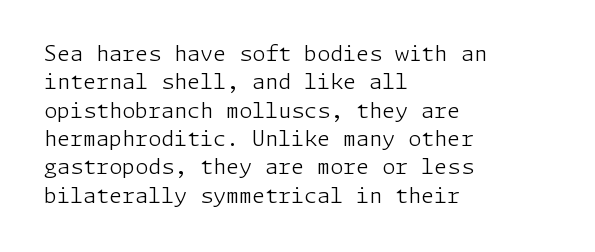
Q: Is the text bold? A: No.
Q: Is the text italic (slanted)? A: No, it is upright.
Q: Is the text underlined? A: No.
Q: How is the paragraph aligned? A: Left-aligned.
Q: Is the spacing between letters normal or unusually wide? A: Normal.
Q: Is the spacing between lines tight, normal or loose? A: Normal.
